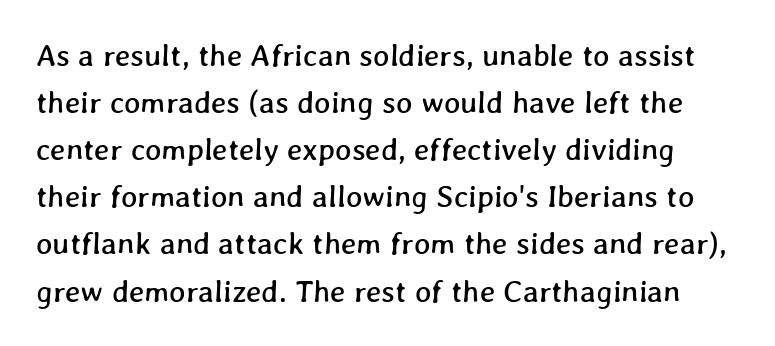
The image shows 31 px text type; set normal line spacing (1.52x), normal letter spacing, not underlined; low stroke contrast and a medium x-height.
